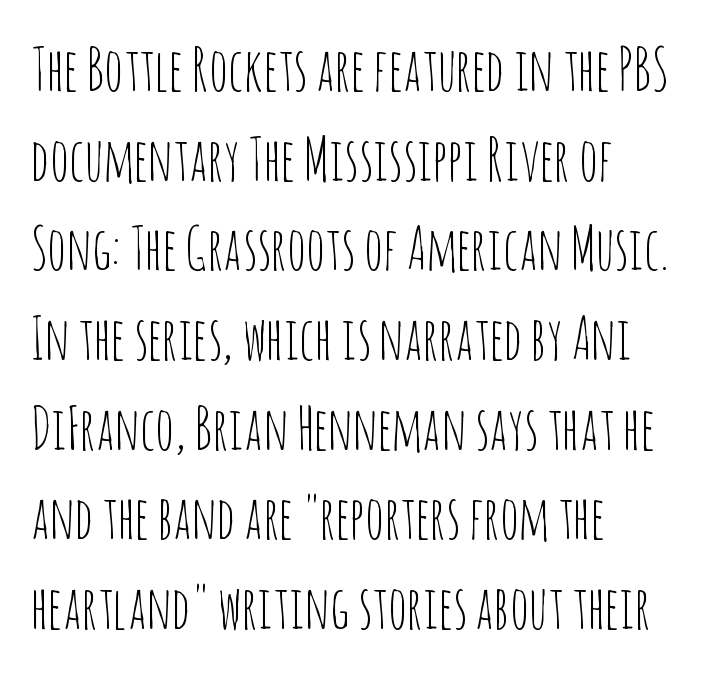
The image shows 59 px thin, condensed sans-serif type, upright; set left-aligned, normal line spacing (1.52x), normal letter spacing, not underlined; low stroke contrast and a large x-height.
